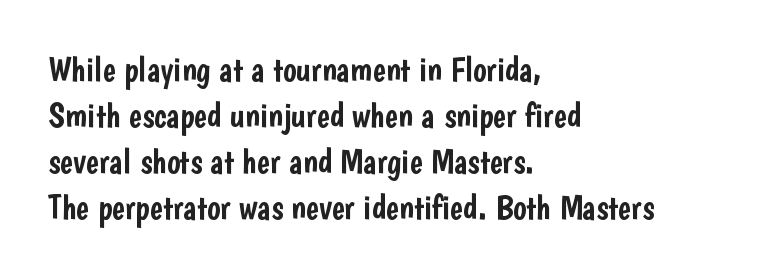
The image shows 35 px condensed sans-serif type, upright; set left-aligned, normal line spacing (1.31x), normal letter spacing, not underlined; low stroke contrast and a medium x-height.
